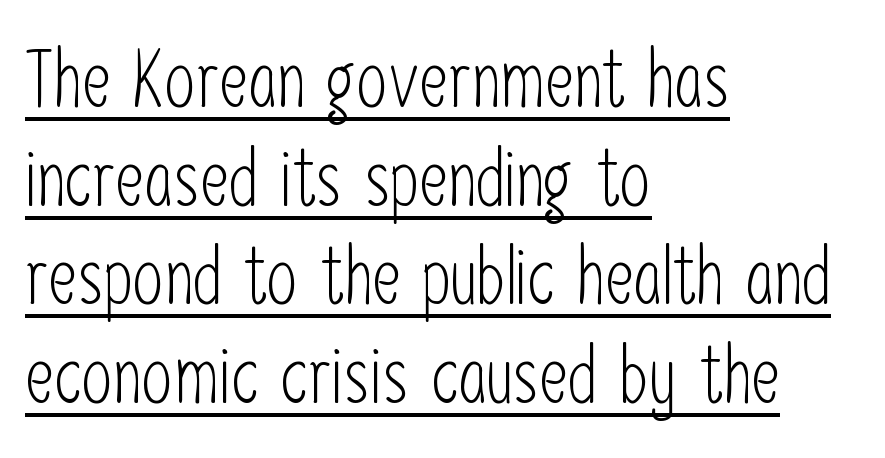
This sample is left-justified, so line endings fall wherever the words run out. Inter-character spacing is left at the font's built-in metrics. Caption: lettering with a line underneath. This block has exactly the height ordinary leading produces. Proportional: the letters do not fall into vertical columns. Check where the strokes stop: nothing finishes them off — pure sans.
